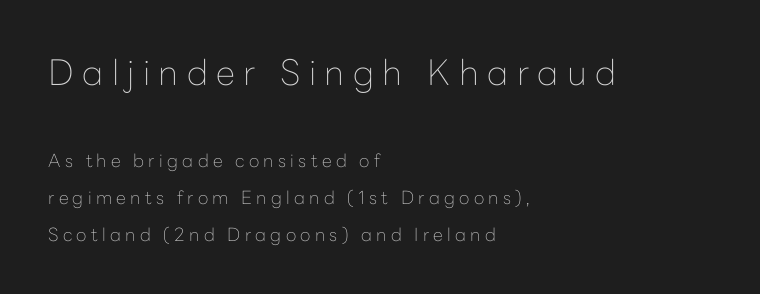
Spacing verdict: proportional, widths tailored to each character. The line texture is sparse and dotted thanks to wide tracking. The paragraph shown leans on its left margin. Scale decreases going downward across the two blocks.
